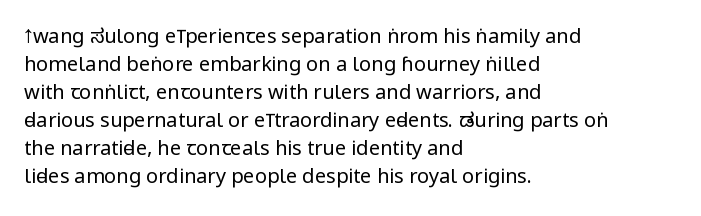
The image shows 20 px text type, upright; set left-aligned, normal line spacing (1.4x), normal letter spacing, not underlined.
